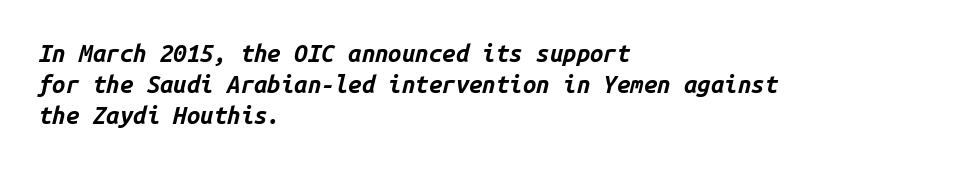
The passage shown is emphatically bold. Tracking value appears to be zero — textbook default spacing. Has an underline been added? It has not. Is the block centered? No — it sits flush against the left margin. Compared with typical paragraphs, the rows here are spaced about the same. An italicized treatment has been applied to the whole sample.
